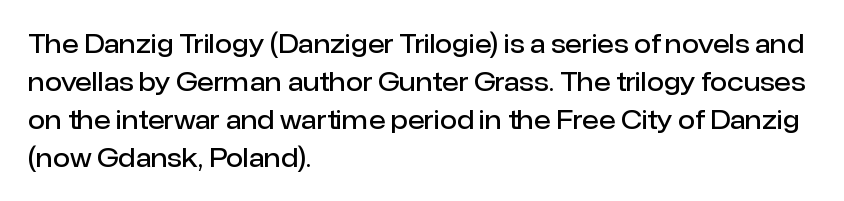
{"italic": "no", "bold": "semi", "underline": "no", "align": "left", "line_spacing": "normal", "line_spacing_ratio": 1.52, "letter_spacing": "normal", "letter_spacing_em": 0.0, "glyph_px": 25}
